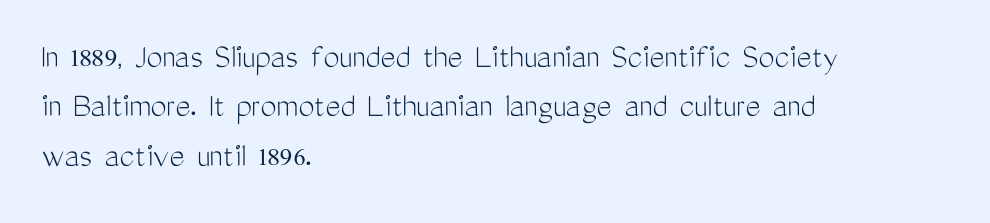
{"serif": "no", "italic": "no", "bold": "no", "weight": "light", "width": "condensed", "stroke_contrast": "medium", "x_height": "medium", "monospaced": "no", "underline": "no", "align": "left", "line_spacing": "normal", "line_spacing_ratio": 1.37, "letter_spacing": "normal", "letter_spacing_em": 0.0, "glyph_px": 36}
